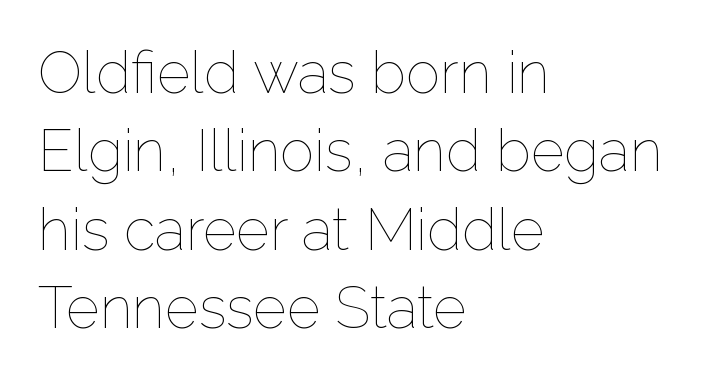
Q: Is the text bold? A: No.
Q: Is the text italic (slanted)? A: No, it is upright.
Q: Is the text underlined? A: No.
Q: How is the paragraph aligned? A: Left-aligned.
Q: Is the spacing between letters normal or unusually wide? A: Normal.
Q: Is the spacing between lines tight, normal or loose? A: Normal.
Q: Width (condensed, normal, or wide)? A: Normal.
Q: Stroke contrast? A: Low.
Q: x-height? A: Medium.
Q: Monospaced? A: No.
